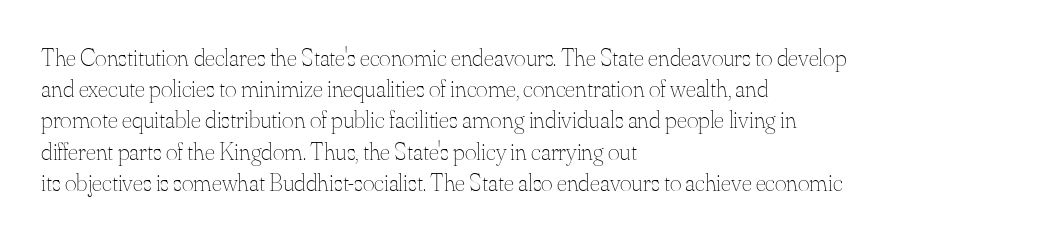
The image shows 25 px text type, upright; set left-aligned, normal line spacing (1.25x), normal letter spacing, not underlined.
